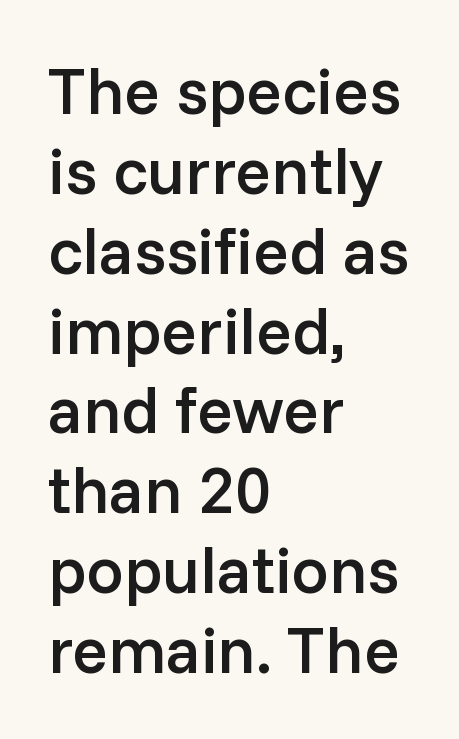
The image shows 66 px semibold sans-serif type, upright; set left-aligned, line spacing 1.21x, normal letter spacing, not underlined; low stroke contrast and a medium x-height.
